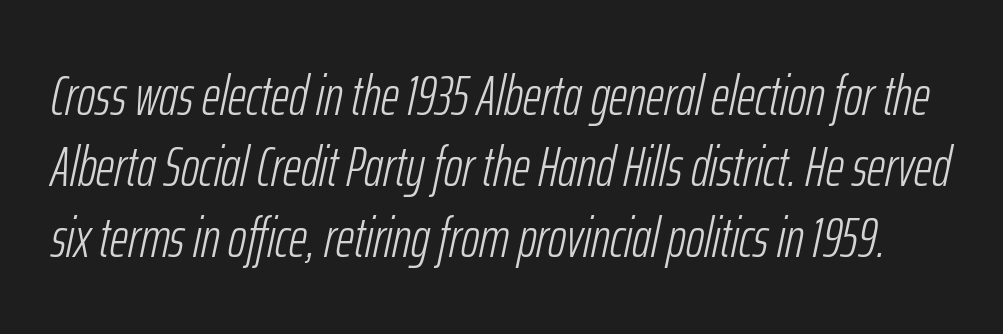
Q: Is the text bold? A: No.
Q: Is the text italic (slanted)? A: Yes, it leans right by about 12 degrees.
Q: Is the text underlined? A: No.
Q: Is the spacing between letters normal or unusually wide? A: Normal.
Q: Is the spacing between lines tight, normal or loose? A: Normal.
Q: Width (condensed, normal, or wide)? A: Condensed.
Q: Stroke contrast? A: Low.
Q: x-height? A: Medium.
Q: Monospaced? A: No.
